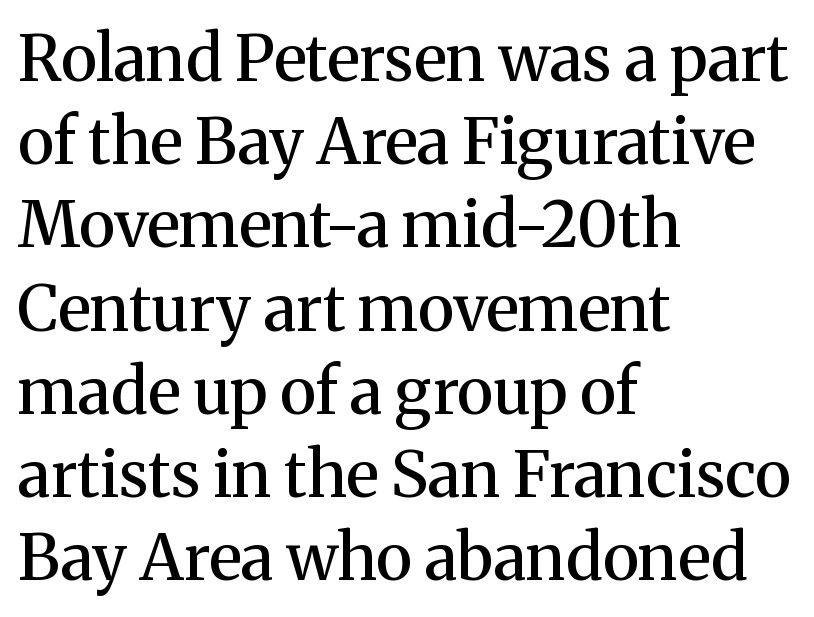
The image shows 64 px semibold serif type, upright; set left-aligned, normal line spacing (1.3x), normal letter spacing, not underlined; medium stroke contrast and a medium x-height.
